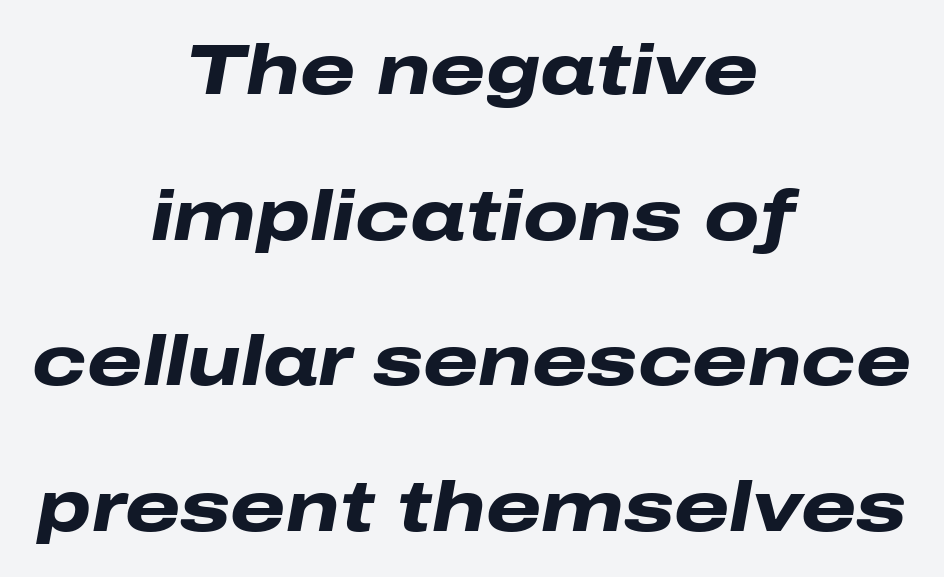
Emphasis-style slanted type is in use. Leftover space on each line is divided equally before and after the words. On the weight axis this lands at bold, roughly 700. A typesetter would call this proportional, since set widths differ per character. Students, note that the glyphs here touch the page at normal intervals.
